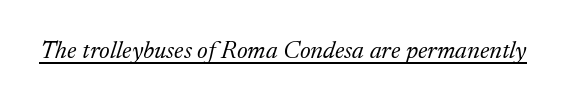
{"italic": "yes", "lean": "right", "slant_degrees": 17, "bold": "no", "underline": "yes", "letter_spacing": "normal", "letter_spacing_em": 0.0, "glyph_px": 25}
